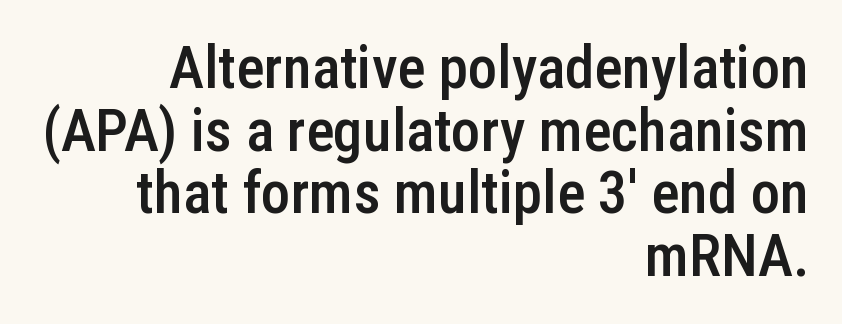
Q: Is the text bold? A: Semi-bold.
Q: Is the text italic (slanted)? A: No, it is upright.
Q: Is the typeface a serif or a sans-serif typeface? A: Sans-serif.
Q: Is the text underlined? A: No.
Q: How is the paragraph aligned? A: Right-aligned.
Q: Is the spacing between letters normal or unusually wide? A: Normal.
Q: Is the spacing between lines tight, normal or loose? A: Tight.
Q: Width (condensed, normal, or wide)? A: Condensed.
Q: Stroke contrast? A: Low.
Q: x-height? A: Medium.
Q: Monospaced? A: No.
